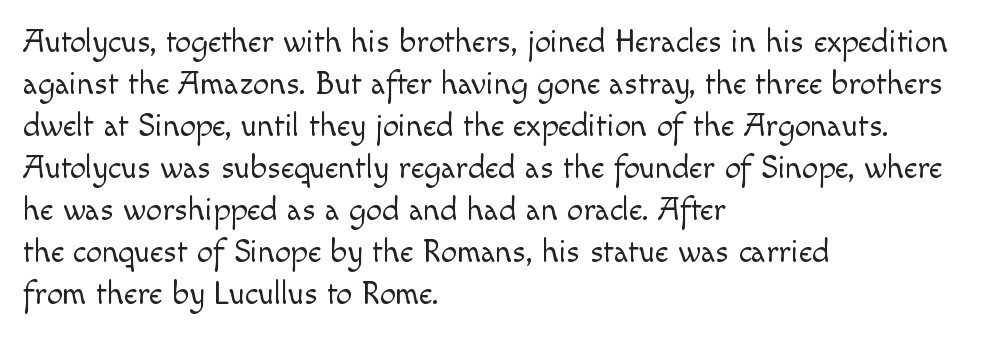
No extra tracking has been applied to these lines. Leading: standard. Decoration check: the copy has no underline. The paragraph shown leans on its left margin. Do the characters align in a grid? No, the font is proportional. Unlike italic type, these characters show no tilt at all.
